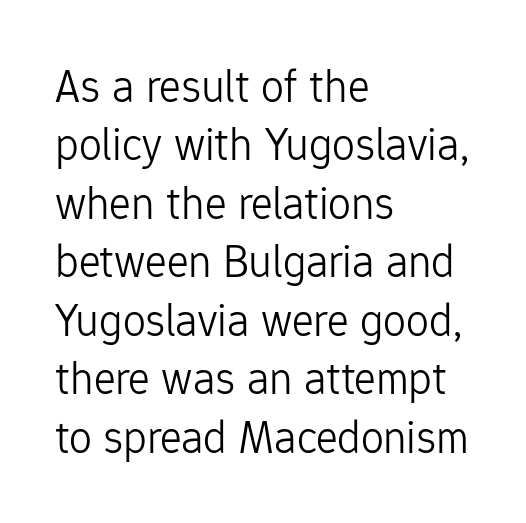
Q: Is the text bold? A: No.
Q: Is the text italic (slanted)? A: No, it is upright.
Q: Is the typeface a serif or a sans-serif typeface? A: Sans-serif.
Q: Is the text underlined? A: No.
Q: How is the paragraph aligned? A: Left-aligned.
Q: Is the spacing between letters normal or unusually wide? A: Normal.
Q: Is the spacing between lines tight, normal or loose? A: Normal.
Q: Width (condensed, normal, or wide)? A: Normal.
Q: Stroke contrast? A: Low.
Q: x-height? A: Medium.
Q: Monospaced? A: No.
